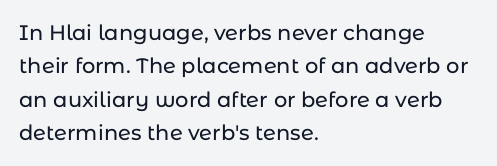
Q: Is the text italic (slanted)? A: No, it is upright.
Q: Is the text underlined? A: No.
Q: How is the paragraph aligned? A: Left-aligned.
Q: Is the spacing between letters normal or unusually wide? A: Normal.
Q: Is the spacing between lines tight, normal or loose? A: Normal.
